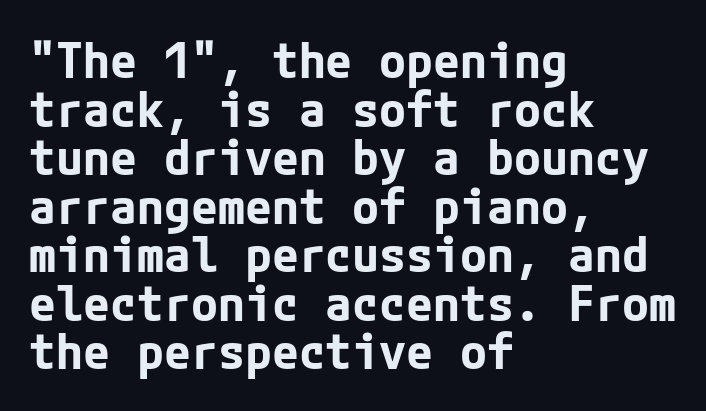
Letters rest on an invisible, unmarked baseline. A student would call this left alignment; a typographer would say flush left, rag right. The font's upright variant was chosen for this text. A full-strength bold gives these letters their thick strokes. This sample uses plain, unmodified letter spacing. Stroke terminals: plain, sans-serif.
